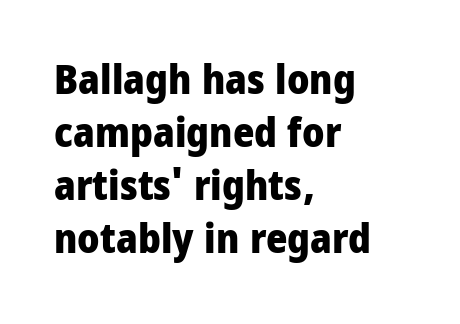
{"serif": "no", "italic": "no", "bold": "yes", "weight": "heavy", "width": "condensed", "stroke_contrast": "low", "x_height": "large", "monospaced": "no", "underline": "no", "align": "left", "line_spacing": "normal", "line_spacing_ratio": 1.29, "letter_spacing": "normal", "letter_spacing_em": 0.0, "glyph_px": 41}
